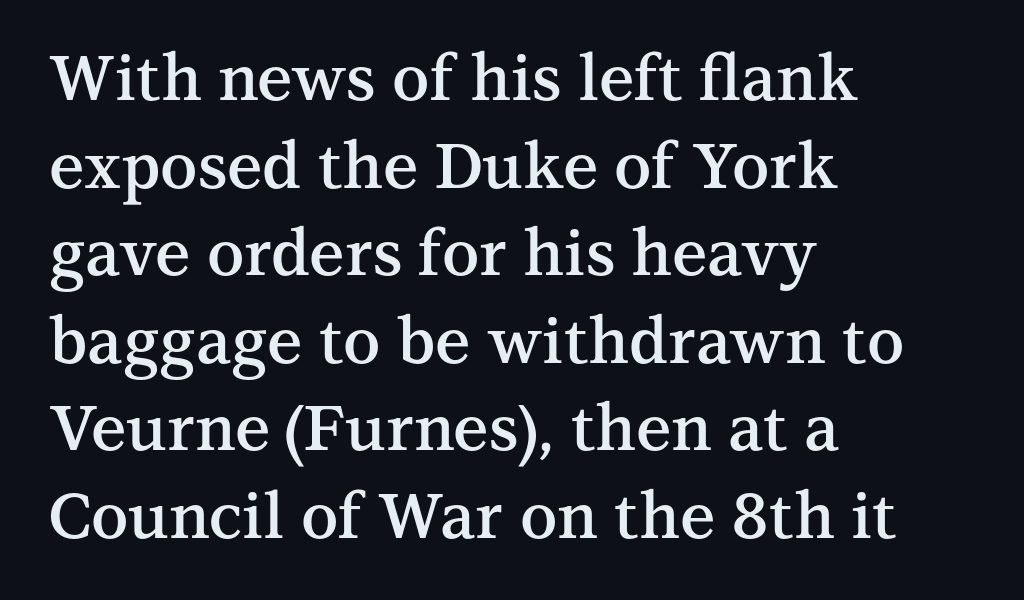
{"serif": "yes", "italic": "no", "bold": "semi", "weight": "semibold", "width": "normal", "stroke_contrast": "medium", "x_height": "medium", "monospaced": "no", "underline": "no", "align": "left", "line_spacing": "normal", "line_spacing_ratio": 1.39, "letter_spacing": "normal", "letter_spacing_em": 0.0, "glyph_px": 63}
